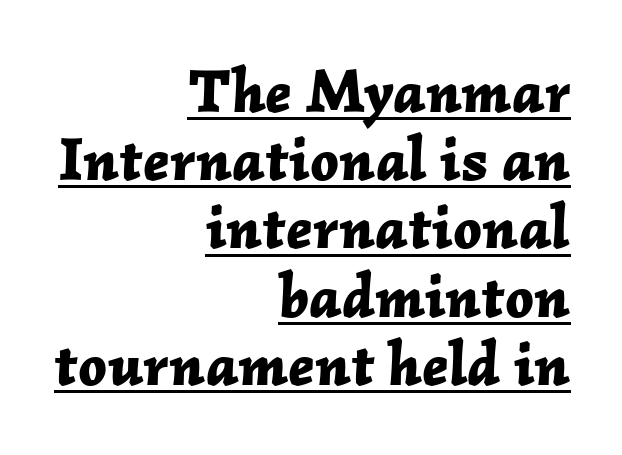
Q: Is the text bold? A: Yes.
Q: Is the text italic (slanted)? A: Yes, it leans right by about 2 degrees.
Q: Is the text underlined? A: Yes.
Q: How is the paragraph aligned? A: Right-aligned.
Q: Is the spacing between letters normal or unusually wide? A: Normal.
Q: Is the spacing between lines tight, normal or loose? A: Tight.
Q: Width (condensed, normal, or wide)? A: Normal.
Q: Stroke contrast? A: Low.
Q: x-height? A: Medium.
Q: Monospaced? A: No.
